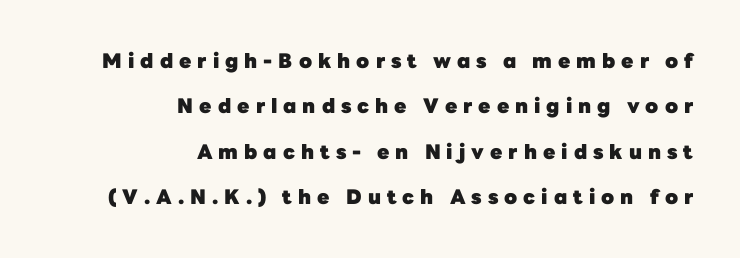
The image shows 20 px bold type, upright; set right-aligned, loose line spacing (2.27x), unusually wide letter spacing (+0.3 em), not underlined.
